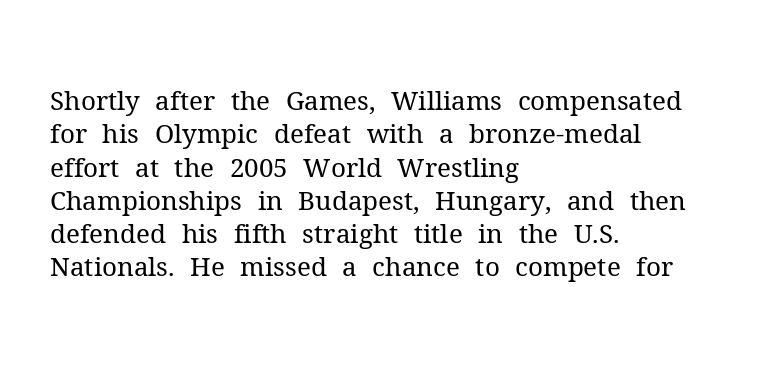
The image shows 26 px text type, upright; set left-aligned, normal line spacing (1.28x), normal letter spacing, not underlined.
